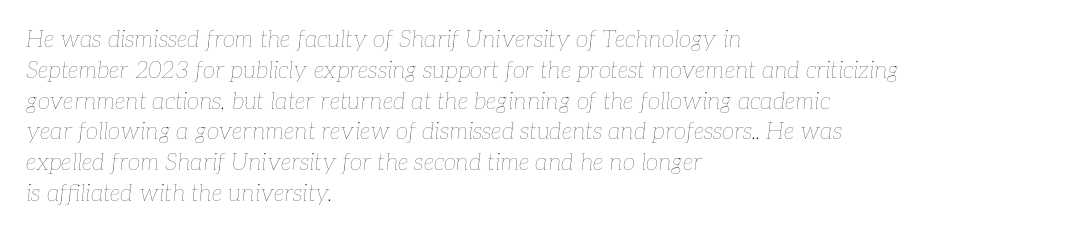
{"italic": "yes", "lean": "right", "slant_degrees": 7, "bold": "no", "underline": "no", "align": "left", "line_spacing": "normal", "line_spacing_ratio": 1.34, "letter_spacing": "normal", "letter_spacing_em": 0.0, "glyph_px": 23}
